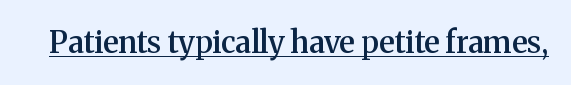
Q: Is the text bold? A: Semi-bold.
Q: Is the text italic (slanted)? A: No, it is upright.
Q: Is the typeface a serif or a sans-serif typeface? A: Serif.
Q: Is the text underlined? A: Yes.
Q: Is the spacing between letters normal or unusually wide? A: Normal.
Q: Width (condensed, normal, or wide)? A: Normal.
Q: Stroke contrast? A: Medium.
Q: x-height? A: Medium.
Q: Monospaced? A: No.
